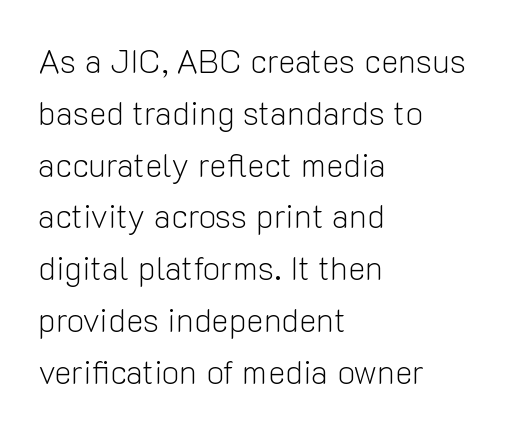
{"serif": "no", "italic": "no", "bold": "no", "weight": "light", "width": "normal", "stroke_contrast": "low", "x_height": "medium", "monospaced": "no", "underline": "no", "align": "left", "line_spacing": "normal", "line_spacing_ratio": 1.57, "letter_spacing": "normal", "letter_spacing_em": 0.0, "glyph_px": 33}
